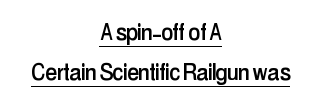
Q: Is the text italic (slanted)? A: No, it is upright.
Q: Is the text underlined? A: Yes.
Q: How is the paragraph aligned? A: Centered.
Q: Is the spacing between letters normal or unusually wide? A: Normal.
Q: Is the spacing between lines tight, normal or loose? A: Normal.
